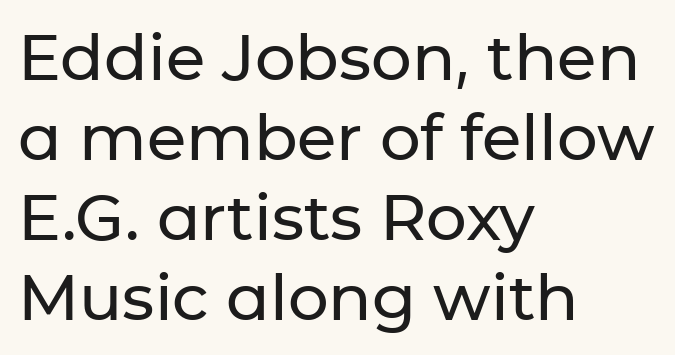
The image shows 64 px sans-serif type, upright; set left-aligned, normal line spacing (1.25x), normal letter spacing, not underlined; low stroke contrast and a medium x-height.
